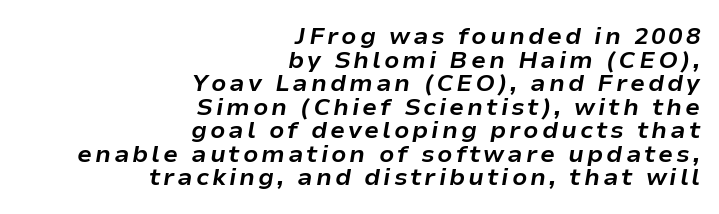
Q: Is the text bold? A: Yes.
Q: Is the text italic (slanted)? A: Yes, it leans right by about 9 degrees.
Q: Is the text underlined? A: No.
Q: How is the paragraph aligned? A: Right-aligned.
Q: Is the spacing between lines tight, normal or loose? A: Tight.
